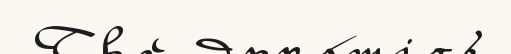
{"serif": "no", "width": "wide", "stroke_contrast": "medium", "x_height": "small", "monospaced": "no", "underline": "no", "letter_spacing": "wide", "letter_spacing_em": 0.32, "glyph_px": 34}
